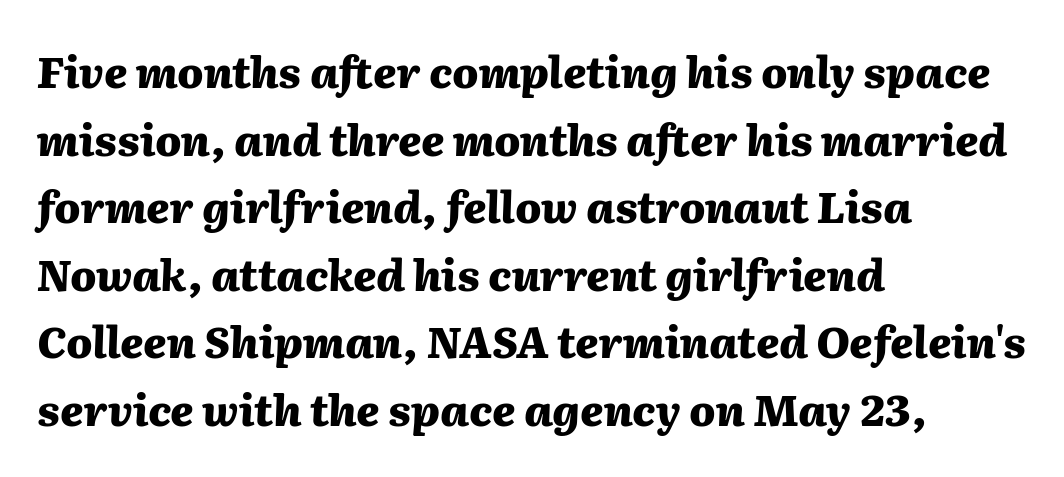
Q: Is the text bold? A: Yes.
Q: Is the text italic (slanted)? A: Yes, it leans right by about 2 degrees.
Q: Is the text underlined? A: No.
Q: How is the paragraph aligned? A: Left-aligned.
Q: Is the spacing between letters normal or unusually wide? A: Normal.
Q: Is the spacing between lines tight, normal or loose? A: Normal.
Q: Width (condensed, normal, or wide)? A: Normal.
Q: Stroke contrast? A: Medium.
Q: x-height? A: Medium.
Q: Monospaced? A: No.
